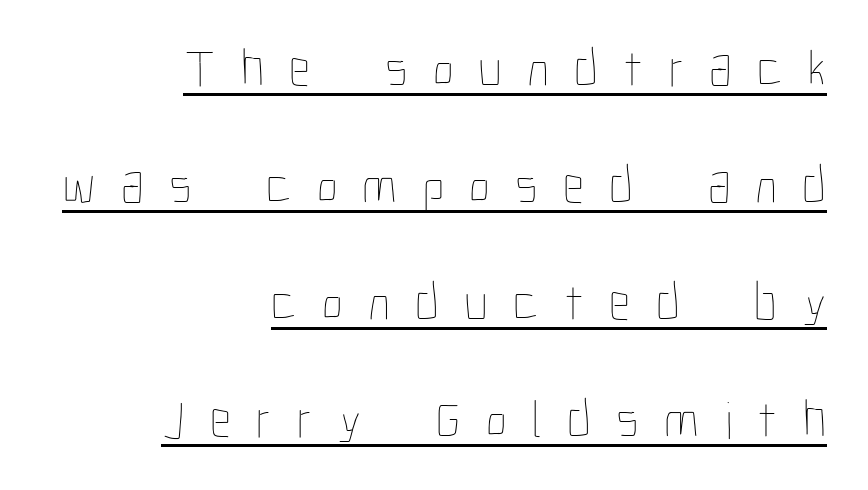
Q: Is the text bold? A: No.
Q: Is the text italic (slanted)? A: No, it is upright.
Q: Is the text underlined? A: Yes.
Q: How is the paragraph aligned? A: Right-aligned.
Q: Is the spacing between letters normal or unusually wide? A: Unusually wide.
Q: Is the spacing between lines tight, normal or loose? A: Loose.
Q: Width (condensed, normal, or wide)? A: Condensed.
Q: Stroke contrast? A: Low.
Q: x-height? A: Medium.
Q: Monospaced? A: No.
